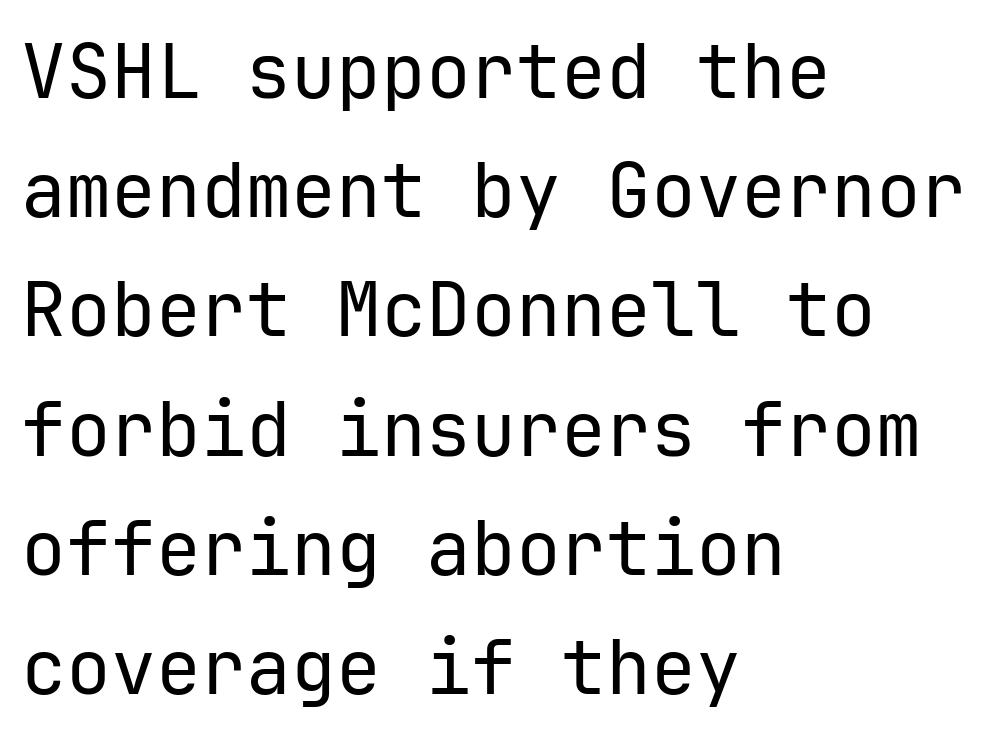
Q: Is the text bold? A: No.
Q: Is the text italic (slanted)? A: No, it is upright.
Q: Is the typeface a serif or a sans-serif typeface? A: Sans-serif.
Q: Is the text underlined? A: No.
Q: How is the paragraph aligned? A: Left-aligned.
Q: Is the spacing between letters normal or unusually wide? A: Normal.
Q: Is the spacing between lines tight, normal or loose? A: Normal.
Q: Width (condensed, normal, or wide)? A: Normal.
Q: Stroke contrast? A: Low.
Q: x-height? A: Medium.
Q: Monospaced? A: Yes.
